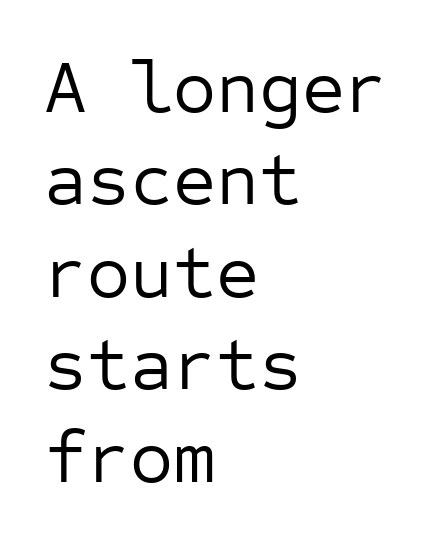
Q: Is the text bold? A: No.
Q: Is the text italic (slanted)? A: No, it is upright.
Q: Is the typeface a serif or a sans-serif typeface? A: Sans-serif.
Q: Is the text underlined? A: No.
Q: How is the paragraph aligned? A: Left-aligned.
Q: Is the spacing between letters normal or unusually wide? A: Normal.
Q: Is the spacing between lines tight, normal or loose? A: Normal.
Q: Width (condensed, normal, or wide)? A: Normal.
Q: Stroke contrast? A: Low.
Q: x-height? A: Medium.
Q: Monospaced? A: Yes.
